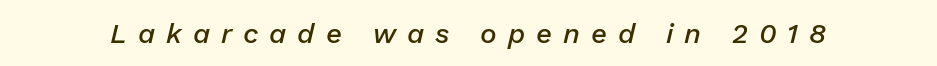
Q: Is the text bold? A: Semi-bold.
Q: Is the text italic (slanted)? A: Yes, it leans right by about 13 degrees.
Q: Is the text underlined? A: No.
Q: Is the spacing between letters normal or unusually wide? A: Unusually wide.
Q: Width (condensed, normal, or wide)? A: Normal.
Q: Stroke contrast? A: Low.
Q: x-height? A: Medium.
Q: Monospaced? A: No.
